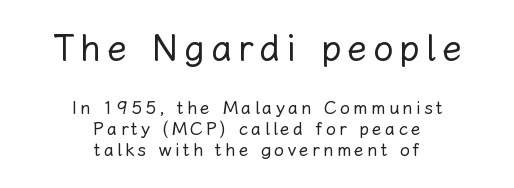
{"italic": "no", "bold": "no", "weight": "regular", "width": "normal", "stroke_contrast": "low", "x_height": "medium", "monospaced": "no", "underline": "no", "align": "center", "line_spacing_ratio": 1.17, "larger_block": "first", "size_ratio": 2.0, "glyph_px": 36}
